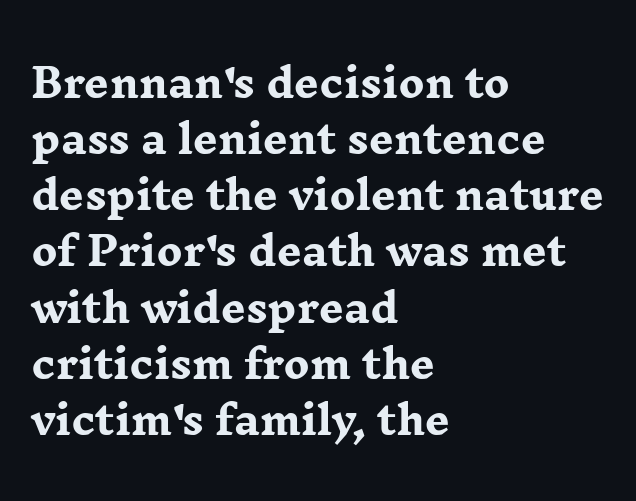
Q: Is the text bold? A: Yes.
Q: Is the text italic (slanted)? A: No, it is upright.
Q: Is the typeface a serif or a sans-serif typeface? A: Serif.
Q: Is the text underlined? A: No.
Q: How is the paragraph aligned? A: Left-aligned.
Q: Is the spacing between letters normal or unusually wide? A: Normal.
Q: Is the spacing between lines tight, normal or loose? A: Normal.
Q: Width (condensed, normal, or wide)? A: Wide.
Q: Stroke contrast? A: Low.
Q: x-height? A: Medium.
Q: Monospaced? A: No.
